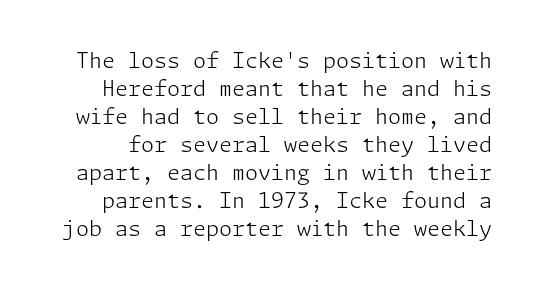
Q: Is the text bold? A: No.
Q: Is the text italic (slanted)? A: No, it is upright.
Q: Is the text underlined? A: No.
Q: Is the spacing between letters normal or unusually wide? A: Normal.
Q: Is the spacing between lines tight, normal or loose? A: Normal.
